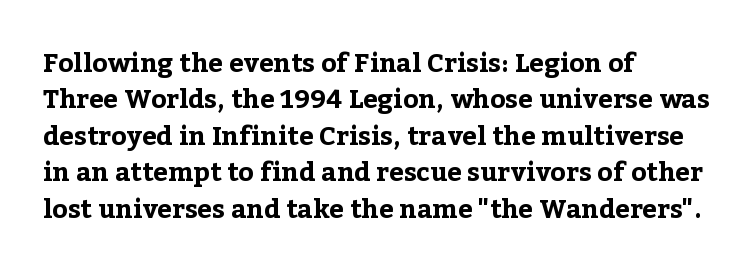
Q: Is the text bold? A: Yes.
Q: Is the text italic (slanted)? A: No, it is upright.
Q: Is the text underlined? A: No.
Q: How is the paragraph aligned? A: Left-aligned.
Q: Is the spacing between letters normal or unusually wide? A: Normal.
Q: Is the spacing between lines tight, normal or loose? A: Normal.
